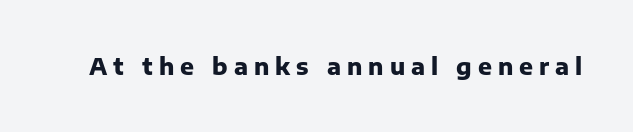
Decoration check: the copy has no underline. Look at the stroke-to-counter ratio: heavy, a bold. Substantial extra tracking has been applied to these lines. This sample uses an upright cut, with every glyph sitting square on the baseline.
